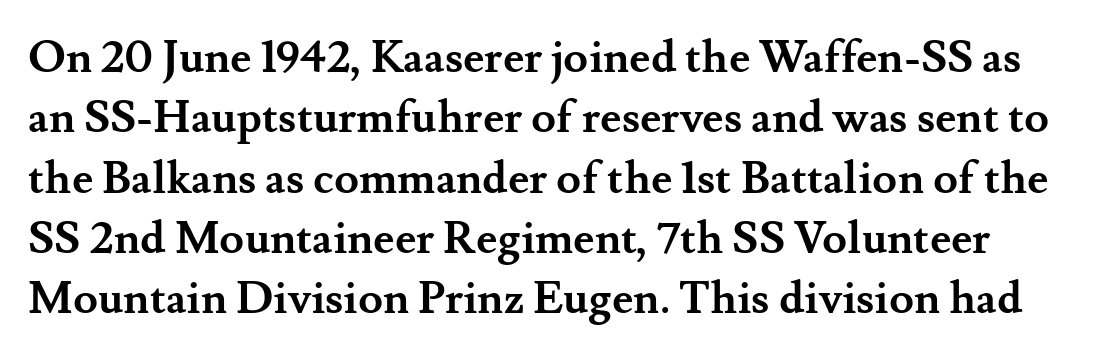
The image shows 45 px semibold serif type, upright; set normal line spacing (1.34x), normal letter spacing, not underlined; medium stroke contrast and a small x-height.
